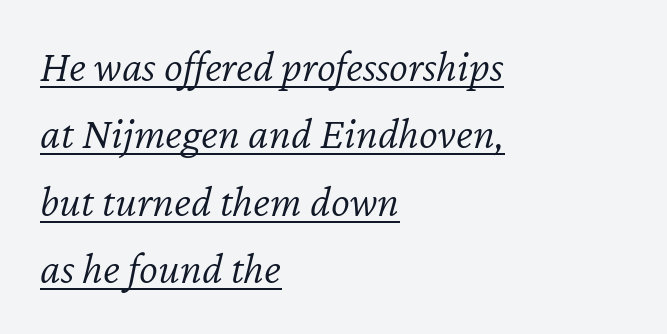
The image shows 45 px light type, italic (leaning right); set left-aligned, normal line spacing (1.5x), normal letter spacing, underlined; low stroke contrast and a medium x-height.
